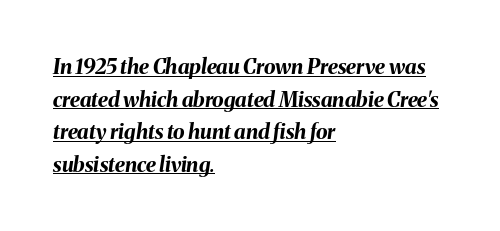
Italic? Definitely — the glyphs are oblique. Glyph-to-glyph distance matches everyday printed text. Emphasis is given by a line drawn under the lettering. Alignment: flush left. Plenty of ink on the page — the face is bold. Whoever set this chose a conventional vertical rhythm.
